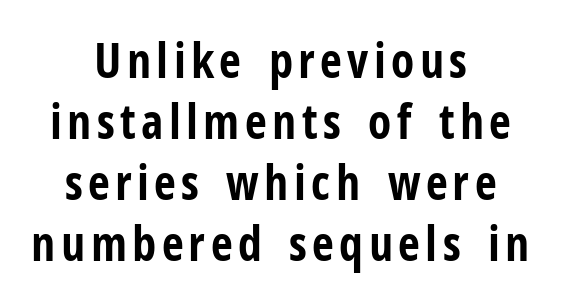
Q: Is the text bold? A: Yes.
Q: Is the text italic (slanted)? A: No, it is upright.
Q: Is the typeface a serif or a sans-serif typeface? A: Sans-serif.
Q: Is the text underlined? A: No.
Q: How is the paragraph aligned? A: Centered.
Q: Is the spacing between lines tight, normal or loose? A: Normal.
Q: Width (condensed, normal, or wide)? A: Condensed.
Q: Stroke contrast? A: Low.
Q: x-height? A: Medium.
Q: Monospaced? A: No.
